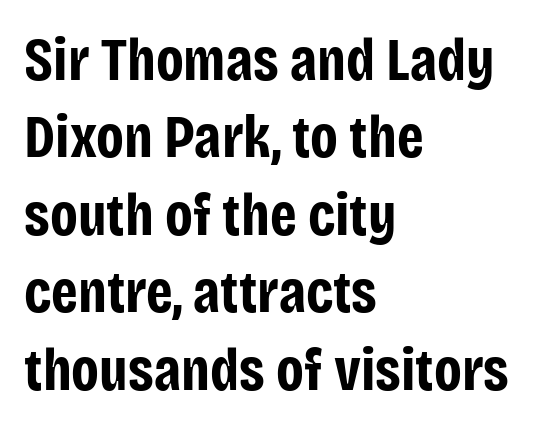
The image shows 60 px bold, condensed sans-serif type, upright; set left-aligned, normal line spacing (1.29x), normal letter spacing, not underlined; low stroke contrast and a large x-height.
